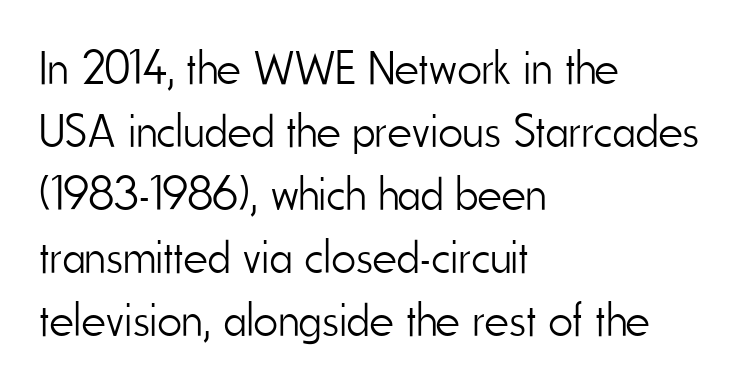
The lines in this sample share a left origin and differ only in where they stop. Ascenders rise straight up at ninety degrees. Note the varied advance widths — an 'i' is clearly narrower than an 'm'. Stroke terminals: plain, sans-serif.
